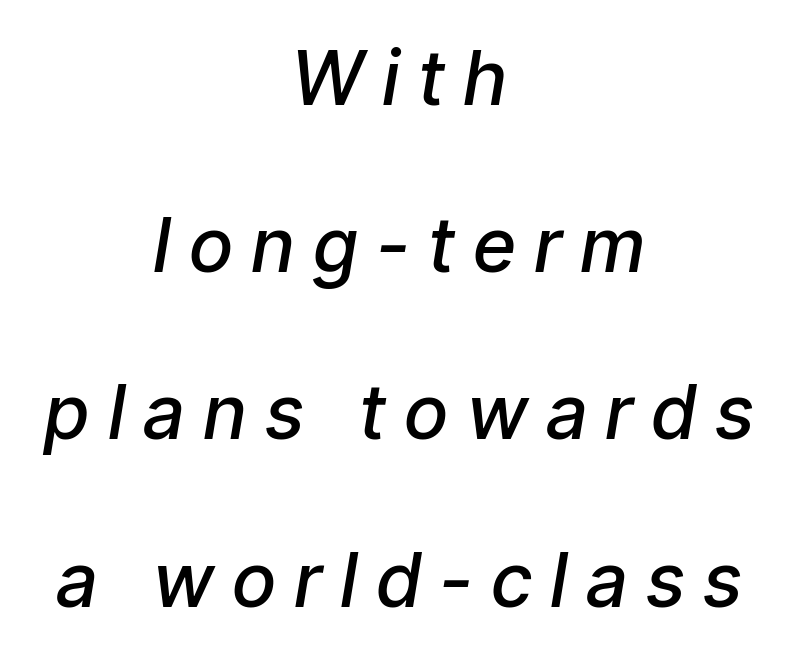
The image shows 75 px semibold, condensed type, italic (leaning right); set centered, loose line spacing (2.23x), unusually wide letter spacing (+0.27 em), not underlined; low stroke contrast and a medium x-height.
